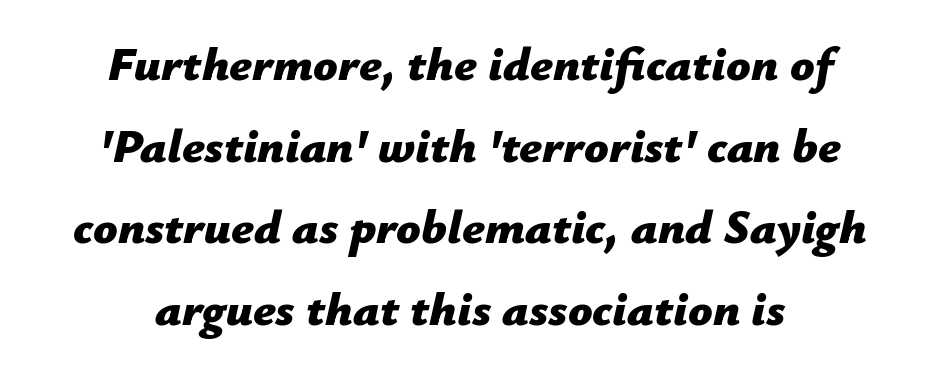
The image shows 48 px bold type, italic (leaning right); set centered, normal line spacing (1.7x), normal letter spacing, not underlined; low stroke contrast and a medium x-height.
